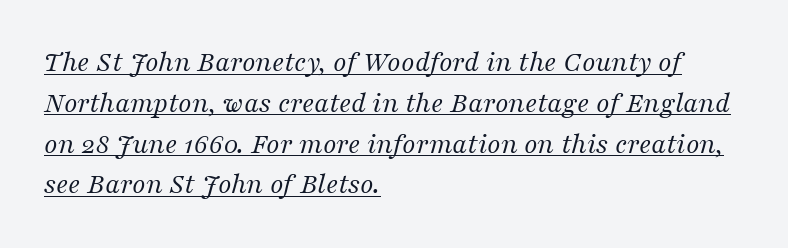
The image shows 30 px regular-weight serif type, italic (leaning right); set left-aligned, normal line spacing (1.36x), normal letter spacing, underlined; medium stroke contrast and a medium x-height.
